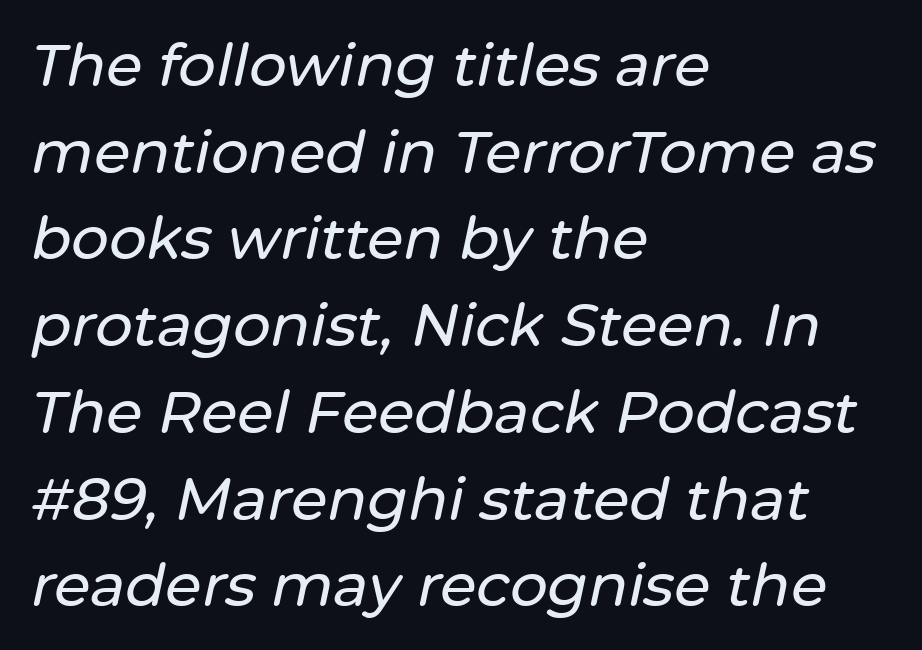
Q: Is the text italic (slanted)? A: Yes, it leans right by about 12 degrees.
Q: Is the text underlined? A: No.
Q: How is the paragraph aligned? A: Left-aligned.
Q: Is the spacing between letters normal or unusually wide? A: Normal.
Q: Is the spacing between lines tight, normal or loose? A: Normal.
Q: Width (condensed, normal, or wide)? A: Normal.
Q: Stroke contrast? A: Low.
Q: x-height? A: Medium.
Q: Monospaced? A: No.
